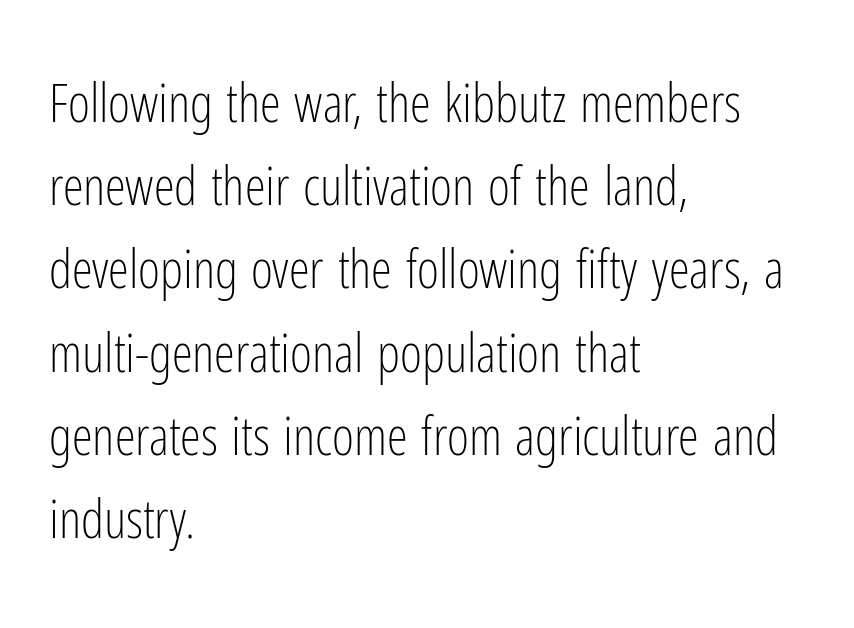
{"serif": "no", "italic": "no", "bold": "no", "weight": "light", "width": "condensed", "stroke_contrast": "low", "x_height": "medium", "monospaced": "no", "underline": "no", "align": "left", "line_spacing": "normal", "line_spacing_ratio": 1.57, "letter_spacing": "normal", "letter_spacing_em": 0.0, "glyph_px": 53}
